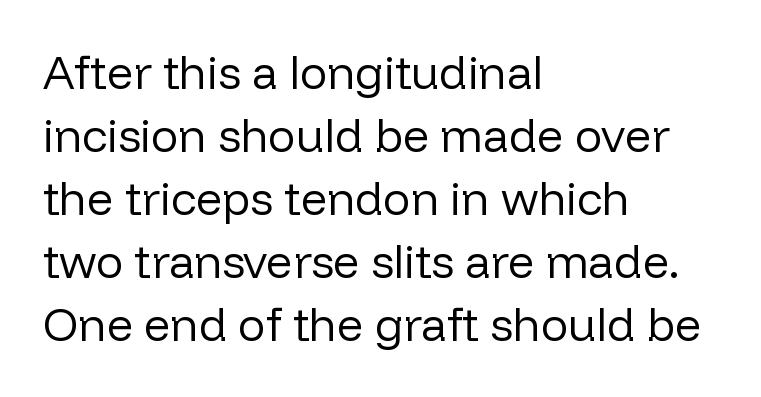
{"serif": "no", "italic": "no", "bold": "no", "weight": "regular", "width": "normal", "stroke_contrast": "low", "x_height": "medium", "monospaced": "no", "underline": "no", "align": "left", "line_spacing": "normal", "line_spacing_ratio": 1.37, "letter_spacing": "normal", "letter_spacing_em": 0.0, "glyph_px": 46}
